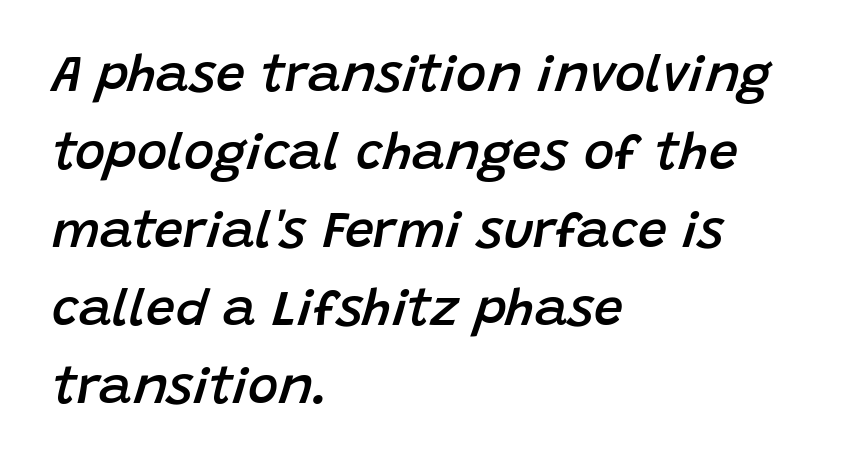
The glyphs look as if they've been sheared to an angle. Typographic density is moderately raised because the face is semibold. The line-height multiplier appears to be the usual default. The compositor pushed each line to the left boundary. The line texture is even and compact thanks to regular tracking. Spacing verdict: proportional, widths tailored to each character.
